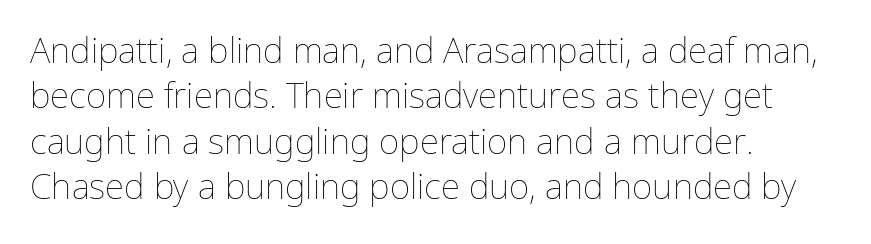
Tracking here is standard; glyphs follow each other at the usual distance. On a weight scale, this lands at 450 or below. The font's upright variant was chosen for this text. Anything drawn beneath the words? Only blank space.
